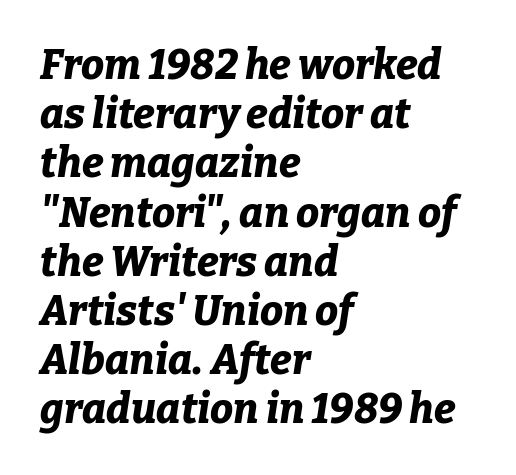
This rendering uses left alignment, leaving the right contour irregular. Default kerning and tracking; the words read as compact shapes. The sample has been set heavy, in full bold. This is oblique type, the kind used for emphasis or titles. The zone under the glyphs is completely vacant. The rendering uses natural spacing where letterforms have individual widths.
